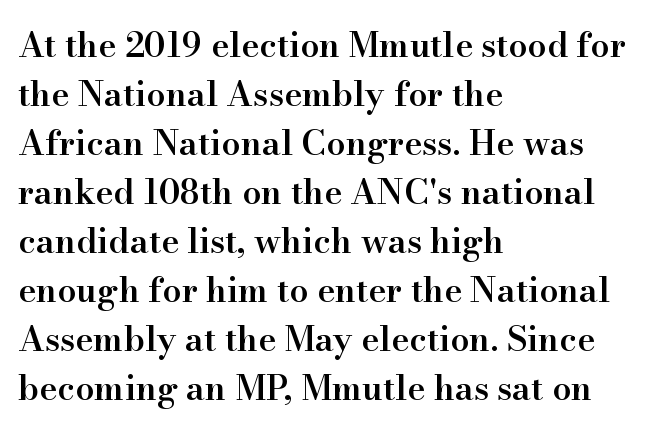
These lines are rendered in a variable-pitch font. Notice how the passage keeps a crisp vertical edge on the left only. Notice how descenders clear the ascenders below comfortably — that's standard leading. This rendering features lettering with no underline. A fair bit of extra ink — the face is semibold, not bold. Observe the serifs anchoring each vertical stroke in this sample.
